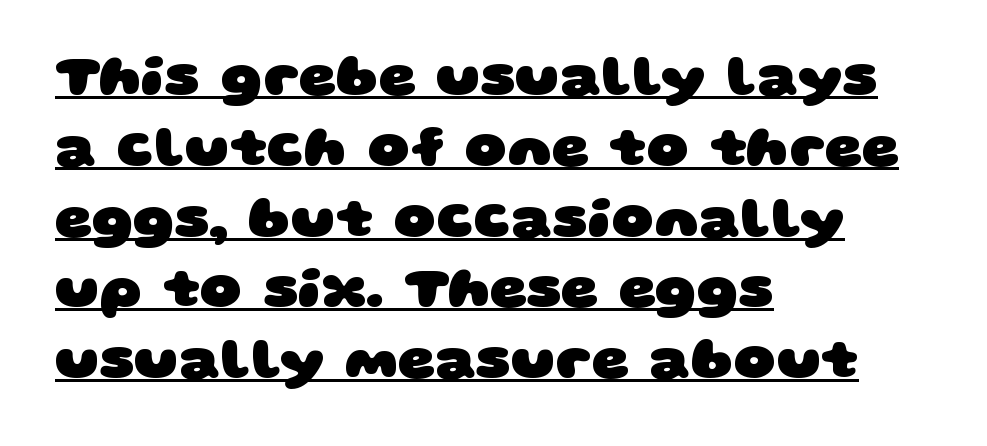
Q: Is the text bold? A: Yes.
Q: Is the typeface a serif or a sans-serif typeface? A: Sans-serif.
Q: Is the text underlined? A: Yes.
Q: How is the paragraph aligned? A: Left-aligned.
Q: Is the spacing between letters normal or unusually wide? A: Normal.
Q: Width (condensed, normal, or wide)? A: Wide.
Q: Stroke contrast? A: Low.
Q: x-height? A: Large.
Q: Monospaced? A: No.
